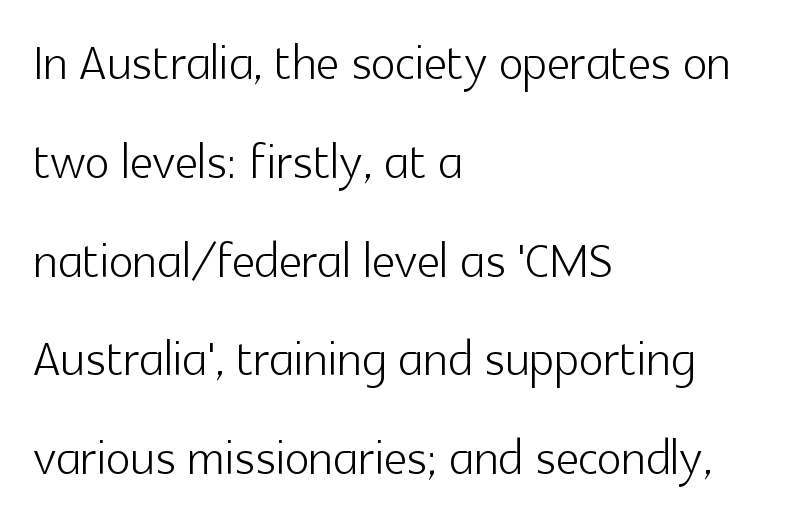
Q: Is the text bold? A: No.
Q: Is the text italic (slanted)? A: No, it is upright.
Q: Is the typeface a serif or a sans-serif typeface? A: Sans-serif.
Q: Is the text underlined? A: No.
Q: How is the paragraph aligned? A: Left-aligned.
Q: Is the spacing between letters normal or unusually wide? A: Normal.
Q: Is the spacing between lines tight, normal or loose? A: Normal.
Q: Width (condensed, normal, or wide)? A: Normal.
Q: x-height? A: Medium.
Q: Monospaced? A: No.
